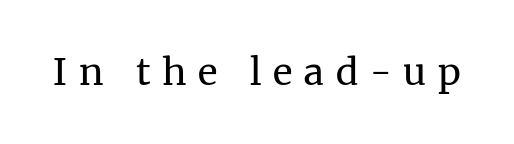
{"serif": "yes", "italic": "no", "bold": "no", "weight": "regular", "width": "normal", "stroke_contrast": "medium", "x_height": "medium", "monospaced": "no", "underline": "no", "letter_spacing": "wide", "letter_spacing_em": 0.32, "glyph_px": 37}
